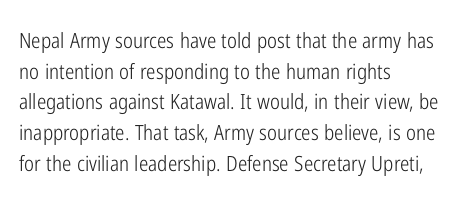
Q: Is the text bold? A: No.
Q: Is the text italic (slanted)? A: No, it is upright.
Q: Is the text underlined? A: No.
Q: How is the paragraph aligned? A: Left-aligned.
Q: Is the spacing between letters normal or unusually wide? A: Normal.
Q: Is the spacing between lines tight, normal or loose? A: Normal.
